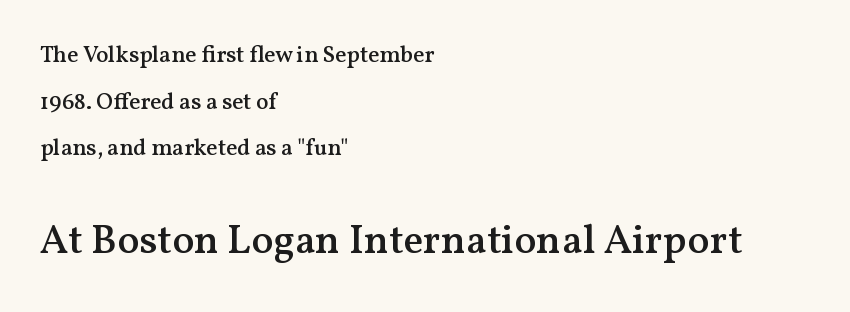
The passage shown is typed in a proportional face where columns would drift. This is serif lettering, the kind often seen in printed books. Which chunk is bigger? The second one — the bottom block dwarfs the top. The text block is weighted toward the left margin, trailing off unevenly rightward. Unmarked baselines from the first word to the last. Every character sits straight up, as roman type does.
